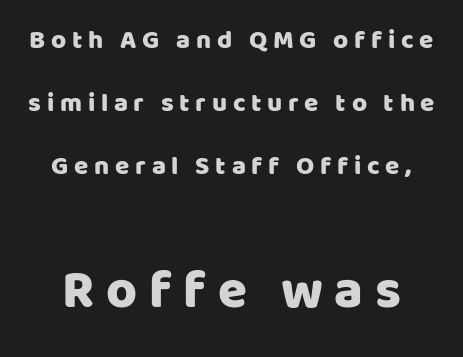
The image shows 53 px sans-serif type, upright; set loose line spacing (2.42x), unusually wide letter spacing (+0.22 em), not underlined; the second (bottom) block is 2.04x larger; low stroke contrast and a large x-height.
